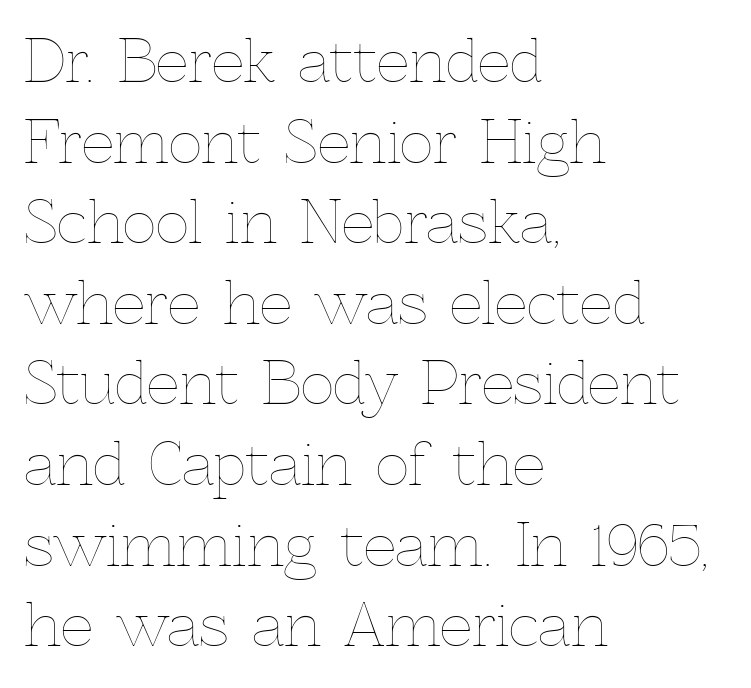
This sample uses plain, unmodified letter spacing. Ordinary non-slanted type is in use. Quick note: interline space is typical. Each stroke keeps to a modest, everyday thickness or less. The passage shown is typed in a proportional face where columns would drift. Short and long lines alike share a common starting point at left.
